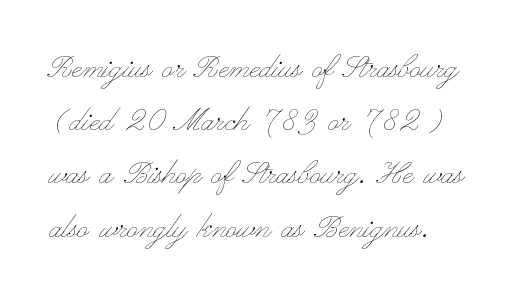
The image shows 38 px thin, wide type; set left-aligned, normal line spacing (1.4x), normal letter spacing, not underlined; low stroke contrast and a small x-height.
